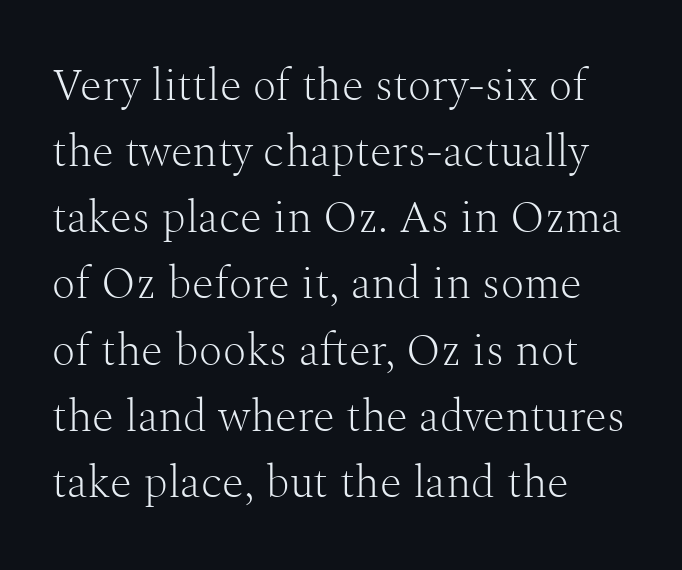
Q: Is the text bold? A: No.
Q: Is the text italic (slanted)? A: No, it is upright.
Q: Is the typeface a serif or a sans-serif typeface? A: Serif.
Q: Is the text underlined? A: No.
Q: How is the paragraph aligned? A: Left-aligned.
Q: Is the spacing between letters normal or unusually wide? A: Normal.
Q: Is the spacing between lines tight, normal or loose? A: Normal.
Q: Width (condensed, normal, or wide)? A: Normal.
Q: Stroke contrast? A: Medium.
Q: x-height? A: Medium.
Q: Monospaced? A: No.
